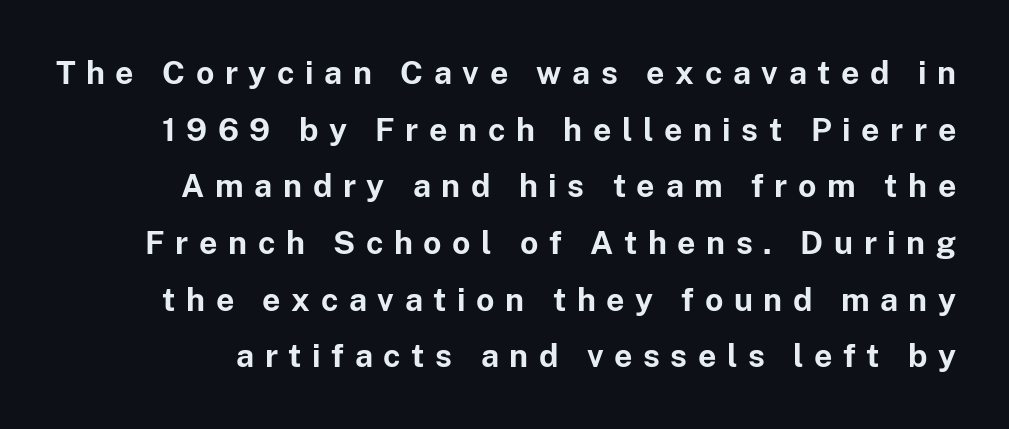
{"serif": "no", "italic": "no", "bold": "yes", "weight": "bold", "width": "normal", "stroke_contrast": "low", "x_height": "medium", "monospaced": "no", "underline": "no", "line_spacing_ratio": 1.77, "letter_spacing": "wide", "letter_spacing_em": 0.33, "glyph_px": 32}
